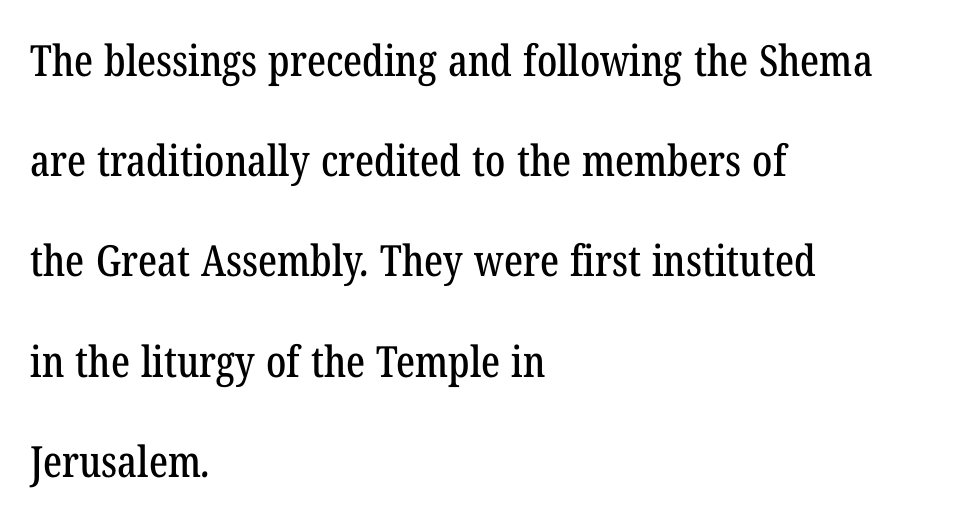
Q: Is the typeface a serif or a sans-serif typeface? A: Serif.
Q: Is the text underlined? A: No.
Q: How is the paragraph aligned? A: Left-aligned.
Q: Is the spacing between letters normal or unusually wide? A: Normal.
Q: Is the spacing between lines tight, normal or loose? A: Loose.
Q: Width (condensed, normal, or wide)? A: Condensed.
Q: Stroke contrast? A: Low.
Q: x-height? A: Medium.
Q: Monospaced? A: No.
